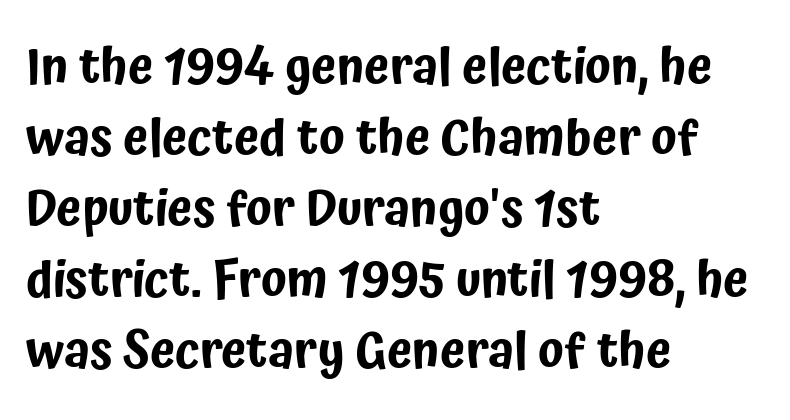
{"serif": "no", "italic": "no", "width": "condensed", "stroke_contrast": "low", "x_height": "medium", "monospaced": "no", "underline": "no", "align": "left", "line_spacing": "normal", "line_spacing_ratio": 1.39, "letter_spacing": "normal", "letter_spacing_em": 0.0, "glyph_px": 51}
